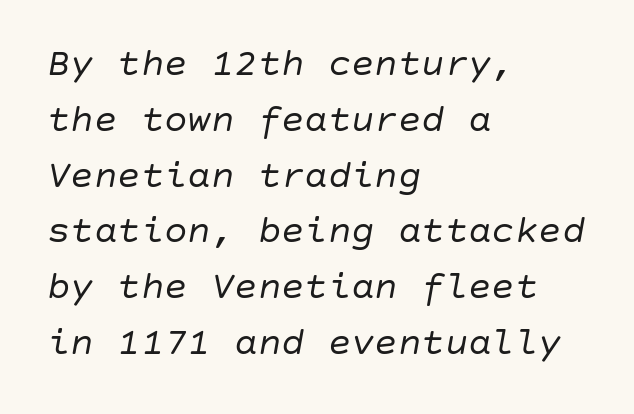
{"italic": "yes", "lean": "right", "slant_degrees": 10, "bold": "no", "weight": "regular", "width": "normal", "stroke_contrast": "low", "x_height": "large", "underline": "no", "align": "left", "line_spacing": "normal", "line_spacing_ratio": 1.43, "letter_spacing": "normal", "letter_spacing_em": 0.0, "glyph_px": 39}
